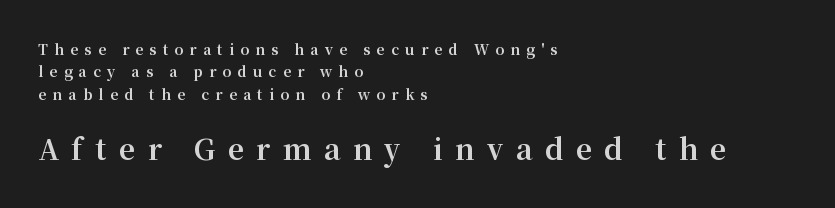
The image shows 28 px bold serif type, upright; set left-aligned, normal line spacing (1.59x), unusually wide letter spacing (+0.45 em), not underlined; the second (bottom) block is 2.0x larger; medium stroke contrast and a medium x-height.
